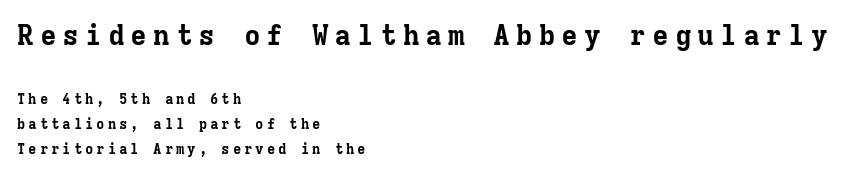
Q: Is the text bold? A: Yes.
Q: Is the text italic (slanted)? A: No, it is upright.
Q: Is the typeface a serif or a sans-serif typeface? A: Serif.
Q: Is the text underlined? A: No.
Q: How is the paragraph aligned? A: Left-aligned.
Q: Is the spacing between letters normal or unusually wide? A: Unusually wide.
Q: Which block of text is set in a larger size, the first (top) or the second (bottom)? A: The first (top) one.
Q: Width (condensed, normal, or wide)? A: Normal.
Q: Stroke contrast? A: Low.
Q: x-height? A: Medium.
Q: Monospaced? A: Yes.
